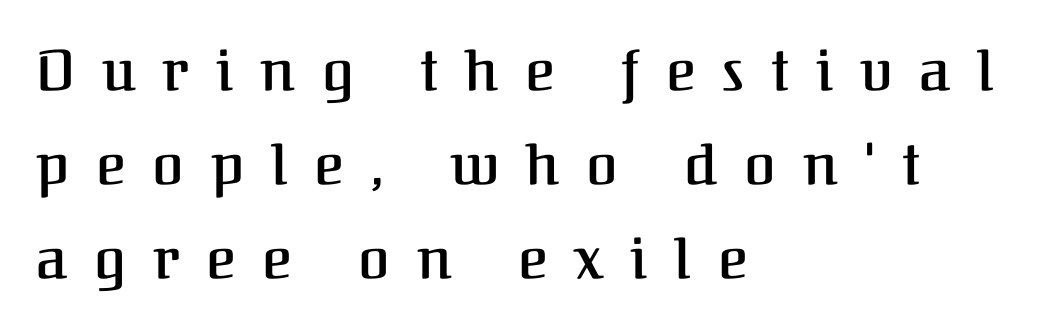
Q: Is the text bold? A: Semi-bold.
Q: Is the text italic (slanted)? A: No, it is upright.
Q: Is the typeface a serif or a sans-serif typeface? A: Serif.
Q: Is the text underlined? A: No.
Q: How is the paragraph aligned? A: Left-aligned.
Q: Is the spacing between letters normal or unusually wide? A: Unusually wide.
Q: Is the spacing between lines tight, normal or loose? A: Normal.
Q: Width (condensed, normal, or wide)? A: Normal.
Q: Stroke contrast? A: Medium.
Q: x-height? A: Medium.
Q: Monospaced? A: No.
